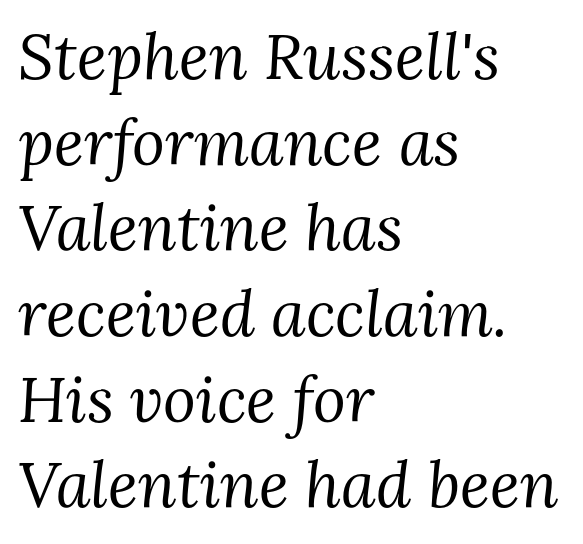
The image shows 63 px regular-weight serif type, italic (leaning right); set left-aligned, normal line spacing (1.36x), normal letter spacing, not underlined; medium stroke contrast and a medium x-height.
